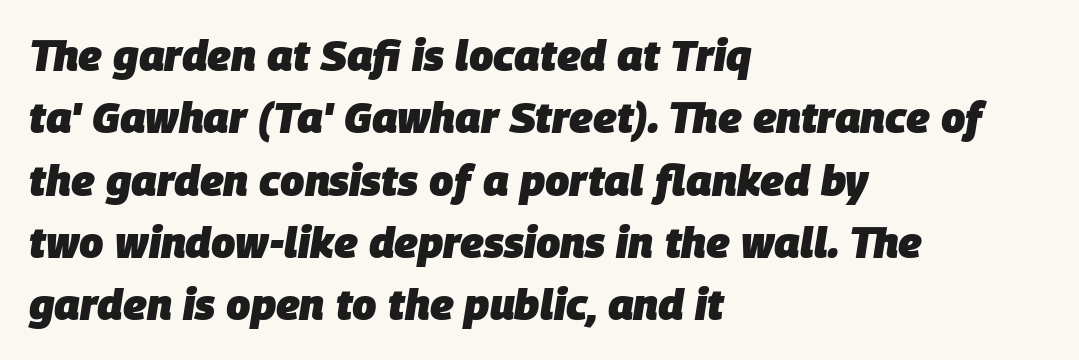
Q: Is the text bold? A: Yes.
Q: Is the text italic (slanted)? A: Yes, it leans right by about 9 degrees.
Q: Is the text underlined? A: No.
Q: How is the paragraph aligned? A: Left-aligned.
Q: Is the spacing between letters normal or unusually wide? A: Normal.
Q: Is the spacing between lines tight, normal or loose? A: Normal.
Q: Width (condensed, normal, or wide)? A: Normal.
Q: Stroke contrast? A: Low.
Q: x-height? A: Large.
Q: Monospaced? A: No.
